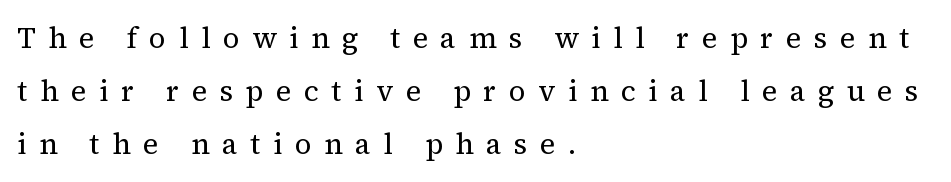
{"serif": "yes", "italic": "no", "bold": "no", "weight": "regular", "width": "normal", "stroke_contrast": "medium", "x_height": "medium", "monospaced": "no", "underline": "no", "align": "left", "line_spacing_ratio": 1.83, "letter_spacing": "wide", "letter_spacing_em": 0.43, "glyph_px": 29}
